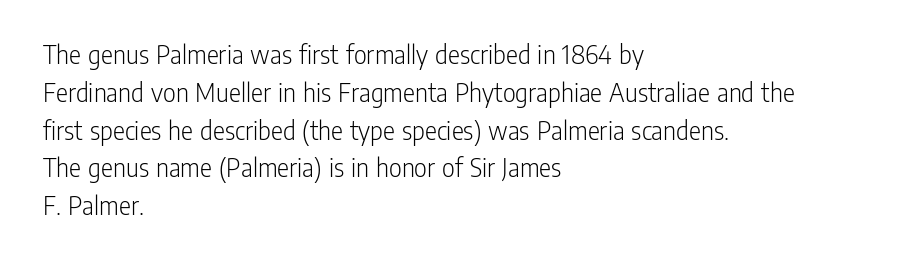
{"serif": "no", "italic": "no", "bold": "no", "weight": "light", "width": "condensed", "stroke_contrast": "low", "x_height": "medium", "monospaced": "no", "underline": "no", "align": "left", "line_spacing": "normal", "line_spacing_ratio": 1.35, "letter_spacing": "normal", "letter_spacing_em": 0.0, "glyph_px": 28}
